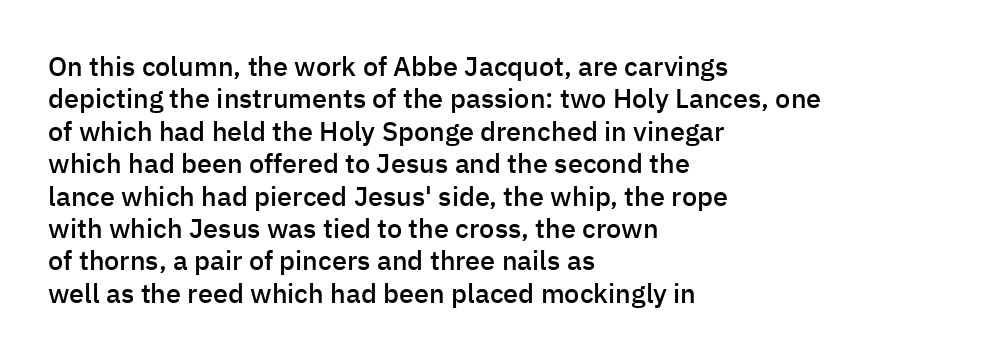
Q: Is the text bold? A: Semi-bold.
Q: Is the text italic (slanted)? A: No, it is upright.
Q: Is the text underlined? A: No.
Q: How is the paragraph aligned? A: Left-aligned.
Q: Is the spacing between letters normal or unusually wide? A: Normal.
